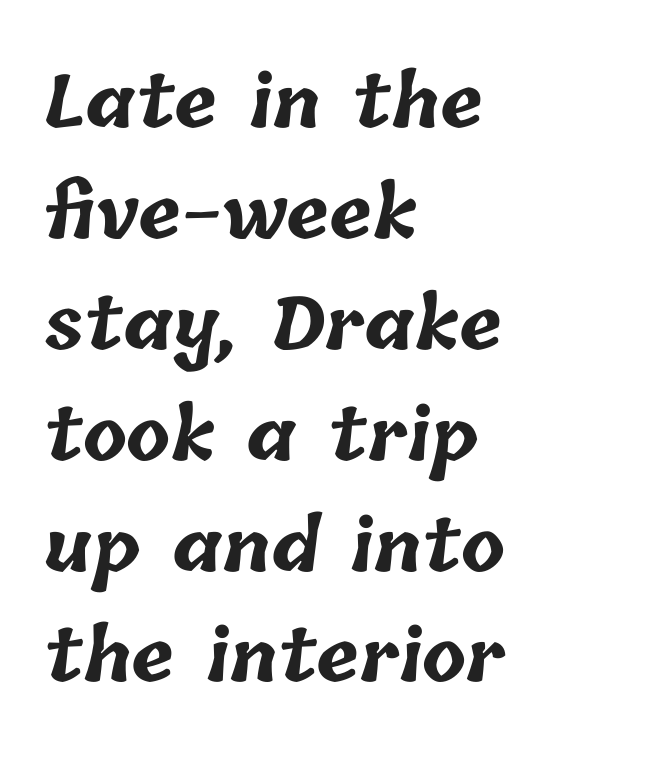
A bare baseline throughout the passage. Strokes here are thick enough to call this a true bold. The ragged edge is on the right, which tells us the setting is flush left. Is there much room between lines? A standard amount, neither cramped nor airy. Note the varied advance widths — an 'i' is clearly narrower than an 'm'. No extra tracking has been applied to these lines.
